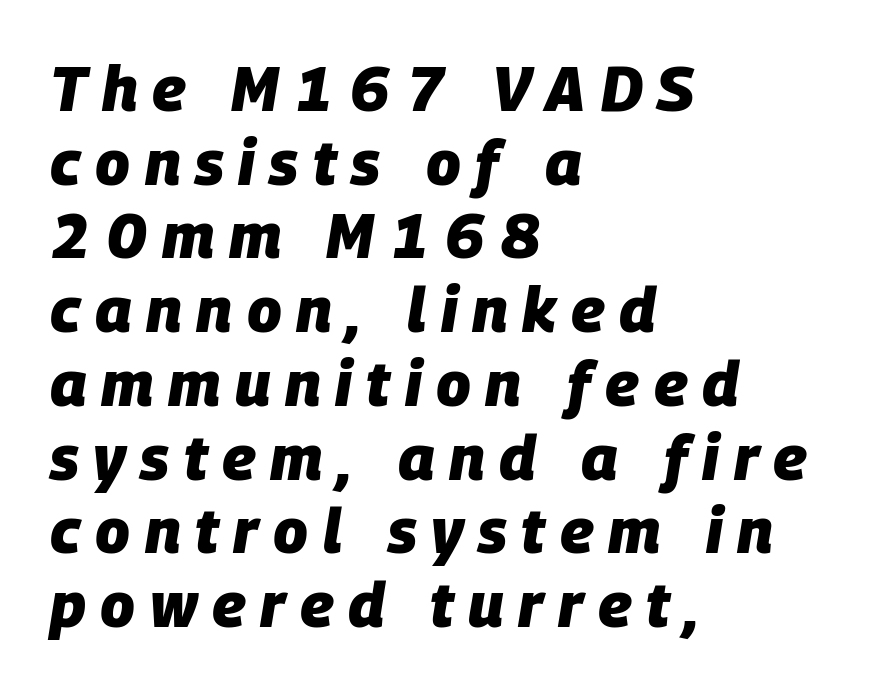
Q: Is the text bold? A: Yes.
Q: Is the text italic (slanted)? A: Yes, it leans right by about 9 degrees.
Q: Is the text underlined? A: No.
Q: How is the paragraph aligned? A: Left-aligned.
Q: Is the spacing between letters normal or unusually wide? A: Unusually wide.
Q: Width (condensed, normal, or wide)? A: Normal.
Q: Stroke contrast? A: Low.
Q: x-height? A: Large.
Q: Monospaced? A: No.
